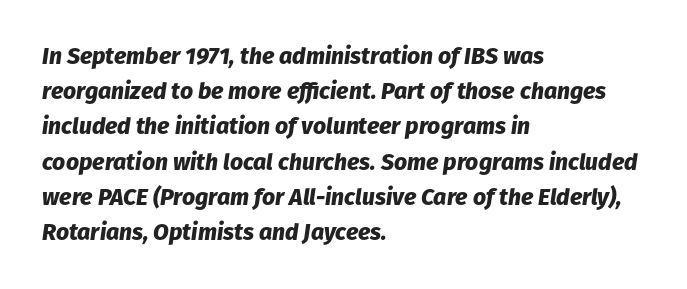
The image shows 23 px bold type, italic (leaning right); set left-aligned, normal line spacing (1.53x), normal letter spacing, not underlined.
